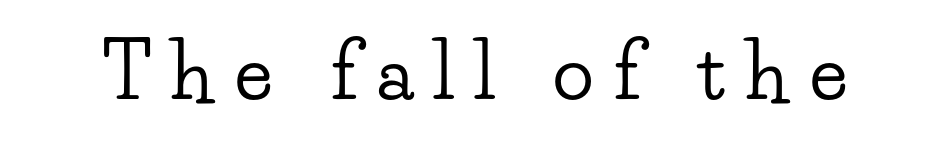
{"serif": "yes", "italic": "no", "width": "wide", "stroke_contrast": "low", "x_height": "small", "monospaced": "no", "underline": "no", "letter_spacing": "wide", "letter_spacing_em": 0.28, "glyph_px": 76}
